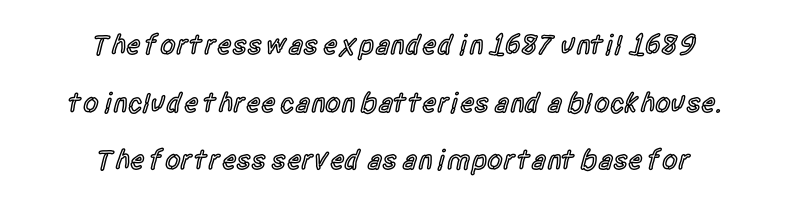
The image shows 28 px semibold, condensed sans-serif type; set centered, loose line spacing (2.06x), normal letter spacing, not underlined; a large x-height.
